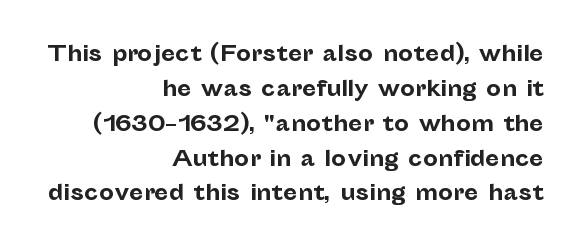
The image shows 21 px bold type, upright; set right-aligned, normal line spacing (1.66x), normal letter spacing, not underlined.
